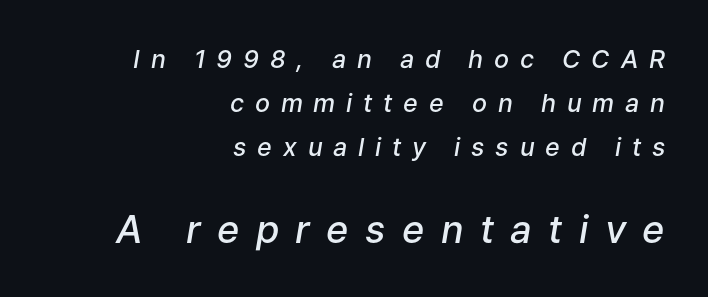
Q: Is the text bold? A: Semi-bold.
Q: Is the text italic (slanted)? A: Yes, it leans right by about 9 degrees.
Q: Is the text underlined? A: No.
Q: How is the paragraph aligned? A: Right-aligned.
Q: Is the spacing between letters normal or unusually wide? A: Unusually wide.
Q: Which block of text is set in a larger size, the first (top) or the second (bottom)? A: The second (bottom) one.
Q: Width (condensed, normal, or wide)? A: Normal.
Q: Stroke contrast? A: Low.
Q: x-height? A: Medium.
Q: Monospaced? A: No.
